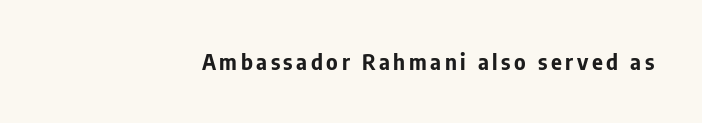
Q: Is the text bold? A: Yes.
Q: Is the text italic (slanted)? A: No, it is upright.
Q: Is the text underlined? A: No.
Q: How is the paragraph aligned? A: Right-aligned.
